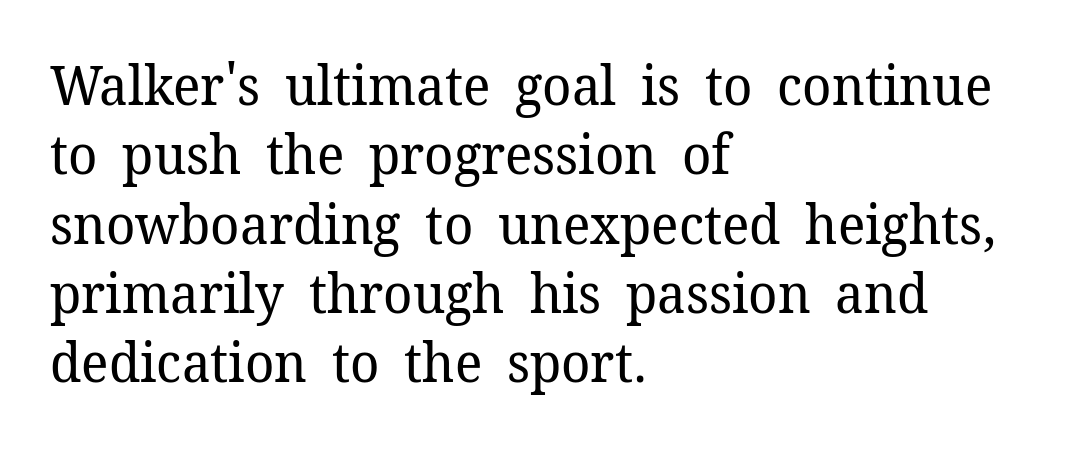
The image shows 55 px regular-weight serif type, upright; set left-aligned, normal line spacing (1.26x), normal letter spacing, not underlined; low stroke contrast and a medium x-height.
